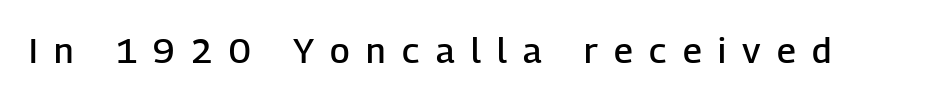
The image shows 35 px semibold sans-serif type, upright; set unusually wide letter spacing (+0.47 em), not underlined; low stroke contrast and a medium x-height.
